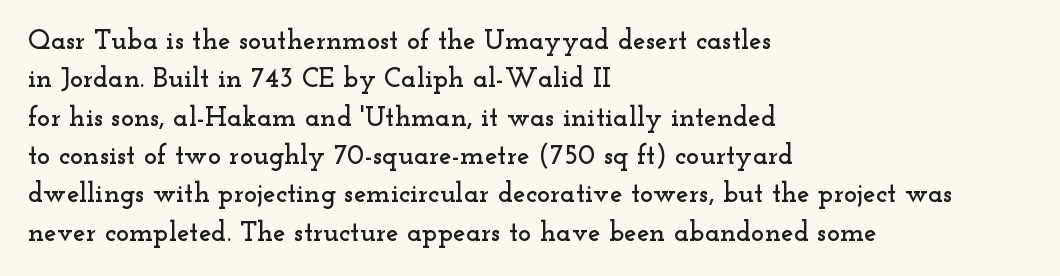
{"serif": "yes", "italic": "no", "width": "wide", "stroke_contrast": "low", "x_height": "small", "monospaced": "no", "underline": "no", "align": "left", "line_spacing": "normal", "line_spacing_ratio": 1.37, "letter_spacing": "normal", "letter_spacing_em": 0.0, "glyph_px": 28}
